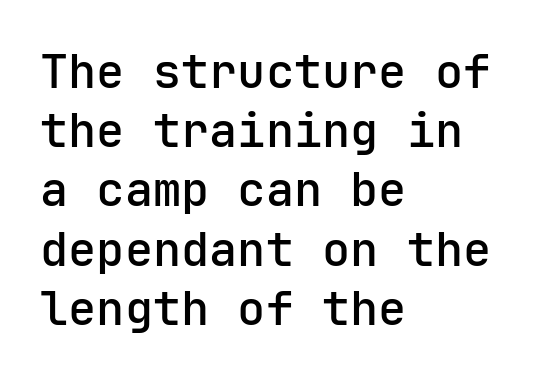
Vertically, the passage feels balanced, rows spaced as you'd expect. You can tell it's not italic because the verticals are truly vertical. The letters sit at their default tracking, neither squeezed nor spread. The font family rendered here belongs to the sans-serif group. Words float on clear page, feet unadorned. Horizontal alignment here is leftward, the default for most running prose.
